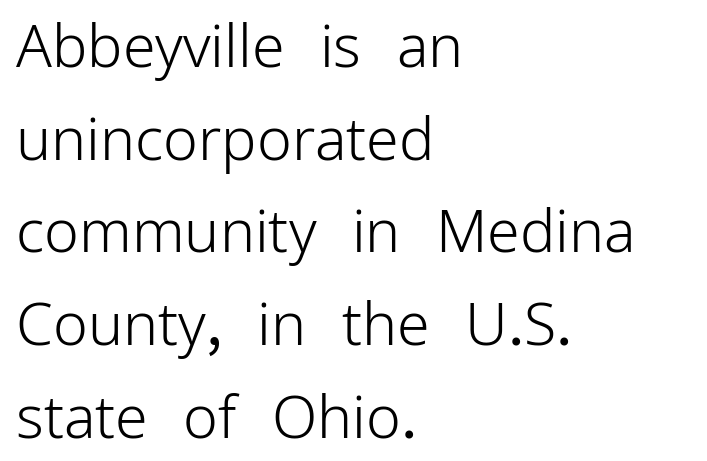
Q: Is the text bold? A: No.
Q: Is the text italic (slanted)? A: No, it is upright.
Q: Is the typeface a serif or a sans-serif typeface? A: Sans-serif.
Q: Is the text underlined? A: No.
Q: How is the paragraph aligned? A: Left-aligned.
Q: Is the spacing between letters normal or unusually wide? A: Normal.
Q: Is the spacing between lines tight, normal or loose? A: Normal.
Q: Width (condensed, normal, or wide)? A: Normal.
Q: Stroke contrast? A: Low.
Q: x-height? A: Medium.
Q: Monospaced? A: No.
